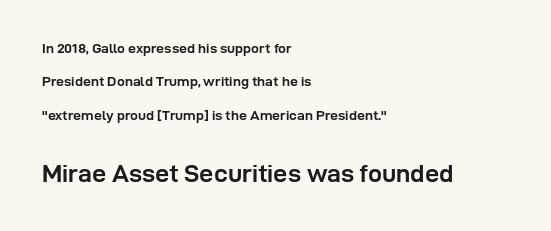
The image shows 25 px bold type, upright; set left-aligned, loose line spacing (2.39x), normal letter spacing, not underlined; the second (bottom) block is 1.79x larger.
